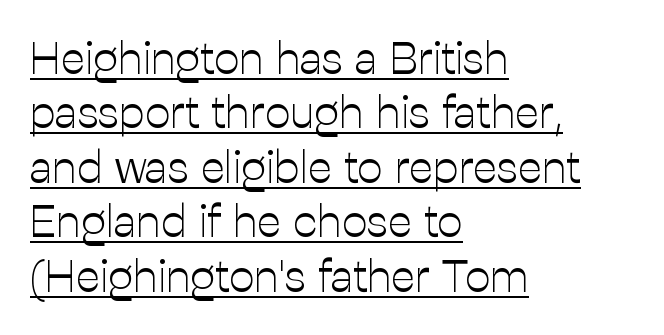
The image shows 45 px light sans-serif type, upright; set left-aligned, line spacing 1.21x, normal letter spacing, underlined; low stroke contrast and a medium x-height.
